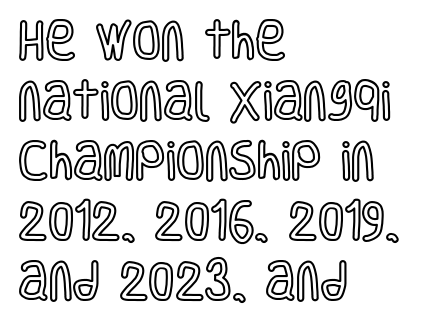
Baseline-to-baseline distance is the conventional proportion of letter height. Clear beneath every line of the passage. Look at the tracking — it's just the regular setting, nothing added. Posture: upright roman.
